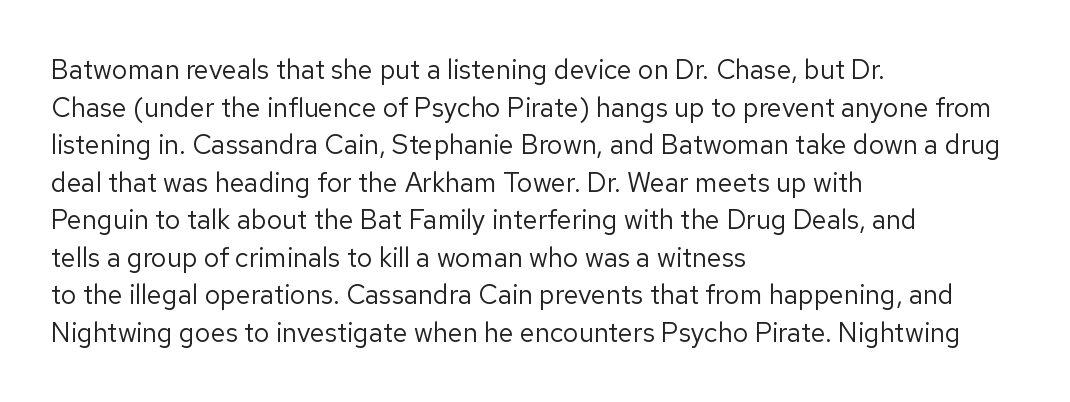
{"italic": "no", "bold": "no", "underline": "no", "align": "left", "line_spacing": "normal", "line_spacing_ratio": 1.39, "letter_spacing": "normal", "letter_spacing_em": 0.0, "glyph_px": 27}
